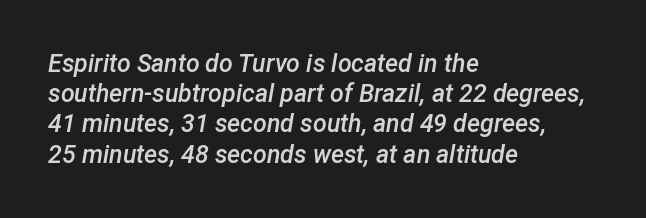
This sample uses an oblique cut, with every glyph tilted off the vertical. The passage shown is not underscored anywhere. The rendering anchors every line to the left-hand side. Every letter is mildly thick-stroked: semibold rather than bold.
